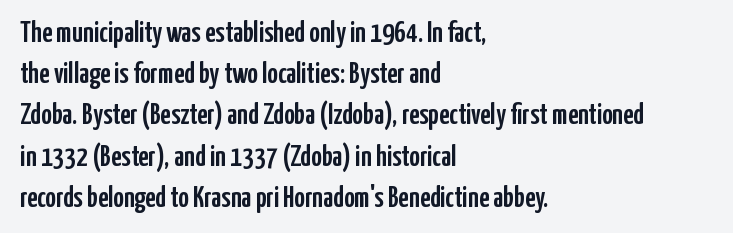
Is the block centered? No — it sits flush against the left margin. Letterform terminals end flat and unadorned throughout the passage. The space directly below the letters is spotless. This block has exactly the height ordinary leading produces. Compared with typical body copy, the letter spacing here is the same. No italicization has been applied; the sample stays upright.
